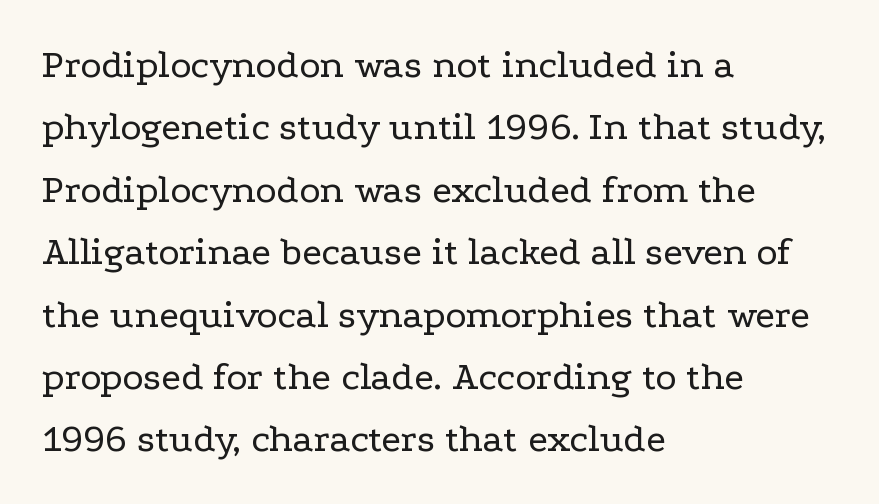
Q: Is the text bold? A: No.
Q: Is the text italic (slanted)? A: No, it is upright.
Q: Is the typeface a serif or a sans-serif typeface? A: Serif.
Q: Is the text underlined? A: No.
Q: How is the paragraph aligned? A: Left-aligned.
Q: Is the spacing between letters normal or unusually wide? A: Normal.
Q: Is the spacing between lines tight, normal or loose? A: Normal.
Q: Width (condensed, normal, or wide)? A: Wide.
Q: Stroke contrast? A: Low.
Q: x-height? A: Medium.
Q: Monospaced? A: No.
